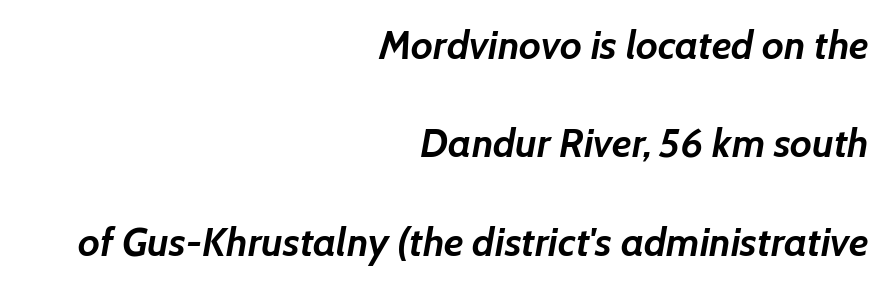
{"italic": "yes", "lean": "right", "slant_degrees": 7, "bold": "yes", "weight": "semibold", "width": "normal", "stroke_contrast": "low", "x_height": "medium", "monospaced": "no", "underline": "no", "align": "right", "line_spacing": "loose", "line_spacing_ratio": 2.46, "letter_spacing": "normal", "letter_spacing_em": 0.0, "glyph_px": 40}
